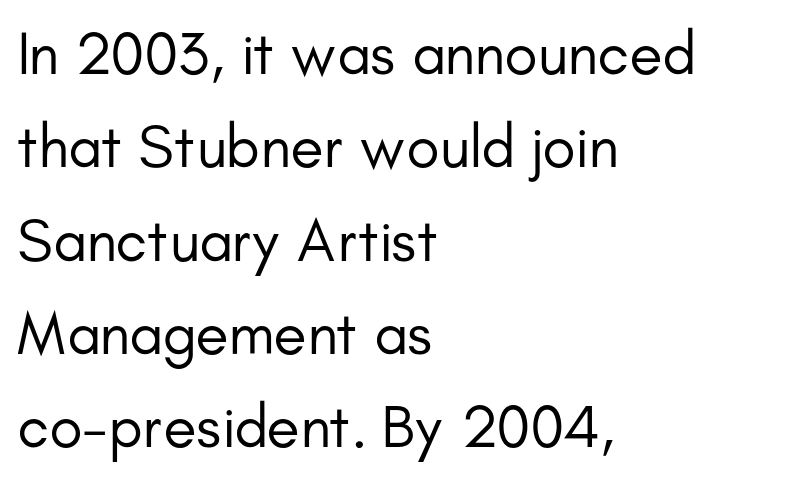
The letters advance in unequal steps, a hallmark of proportional type. The passage shown is not bold in any degree. The type family on display is of the sans-serif kind. The rendering anchors every line to the left-hand side. Nobody touched the tracking dial on this one.
